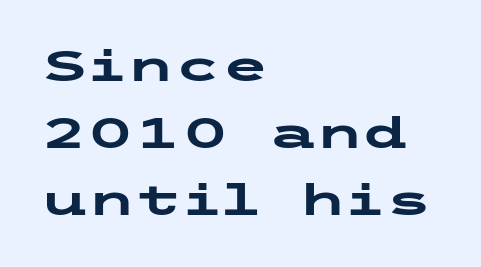
Q: Is the text bold? A: Yes.
Q: Is the text italic (slanted)? A: No, it is upright.
Q: Is the typeface a serif or a sans-serif typeface? A: Sans-serif.
Q: Is the text underlined? A: No.
Q: How is the paragraph aligned? A: Left-aligned.
Q: Is the spacing between letters normal or unusually wide? A: Normal.
Q: Is the spacing between lines tight, normal or loose? A: Normal.
Q: Width (condensed, normal, or wide)? A: Wide.
Q: Stroke contrast? A: Low.
Q: x-height? A: Medium.
